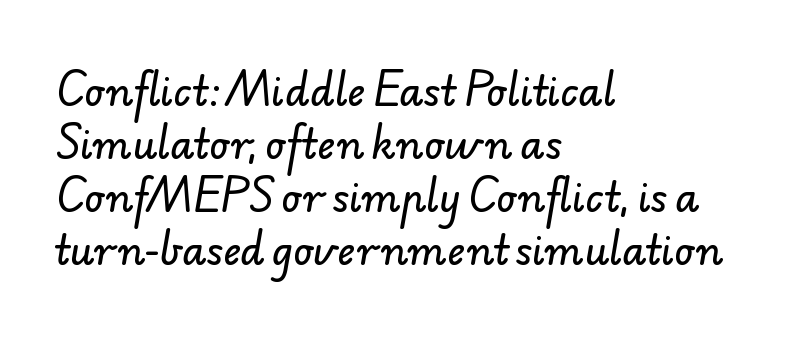
{"serif": "no", "width": "normal", "stroke_contrast": "low", "x_height": "small", "monospaced": "no", "underline": "no", "align": "left", "line_spacing": "normal", "line_spacing_ratio": 1.36, "letter_spacing": "normal", "letter_spacing_em": 0.0, "glyph_px": 39}
